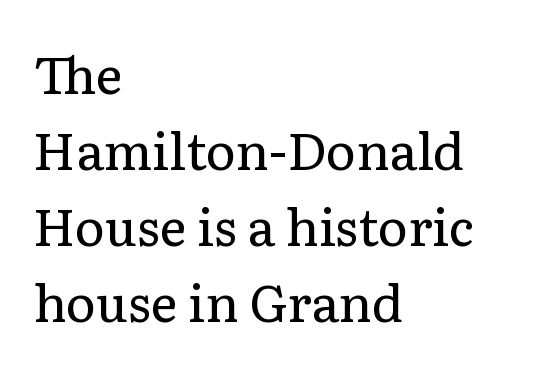
Character widths vary here, with narrow letters taking less room than wide ones. Which margin do the lines hug? The left one — the right edge is uneven. The weight would be labelled regular, book, light, or lighter still. Old-style or modern, the face here clearly has serifs. Type without underlining.
